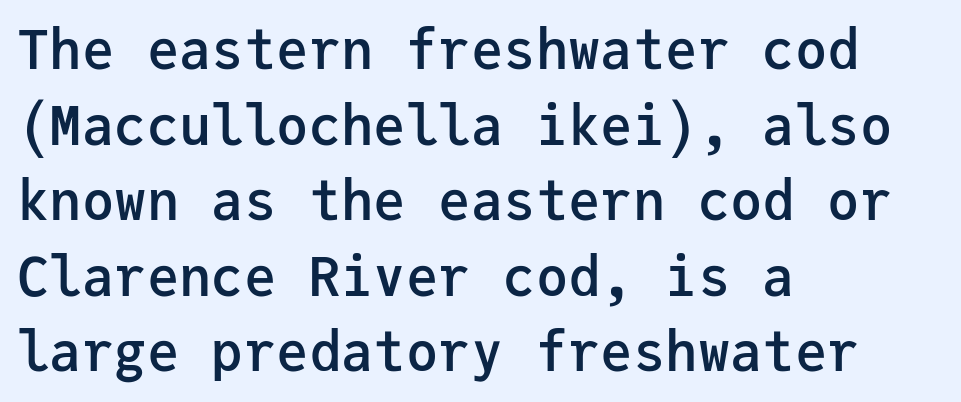
Q: Is the text bold? A: Semi-bold.
Q: Is the text italic (slanted)? A: No, it is upright.
Q: Is the typeface a serif or a sans-serif typeface? A: Sans-serif.
Q: Is the text underlined? A: No.
Q: How is the paragraph aligned? A: Left-aligned.
Q: Is the spacing between letters normal or unusually wide? A: Normal.
Q: Is the spacing between lines tight, normal or loose? A: Normal.
Q: Width (condensed, normal, or wide)? A: Normal.
Q: Stroke contrast? A: Low.
Q: x-height? A: Medium.
Q: Monospaced? A: Yes.
